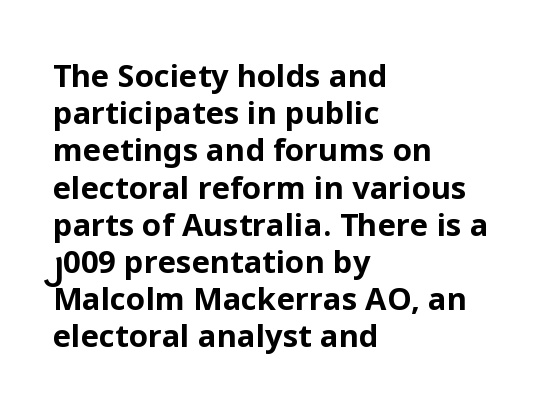
{"serif": "no", "italic": "no", "bold": "yes", "weight": "bold", "width": "normal", "stroke_contrast": "low", "x_height": "medium", "monospaced": "no", "underline": "no", "align": "left", "line_spacing_ratio": 1.2, "letter_spacing": "normal", "letter_spacing_em": 0.0, "glyph_px": 31}
